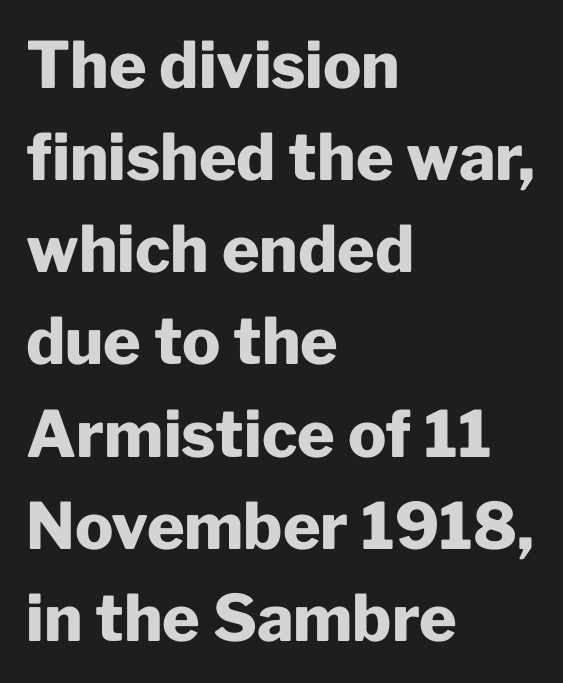
The characters display no serif detailing; their extremities are plain. Regarding leading, the lines here are spaced in the standard way. These lines keep a tight, regular rhythm from letter to letter. Each letter keeps its own natural width here, so spacing adapts to shape. A typesetter would mark this as roman, not italic. Where is the straight margin? On the left.
